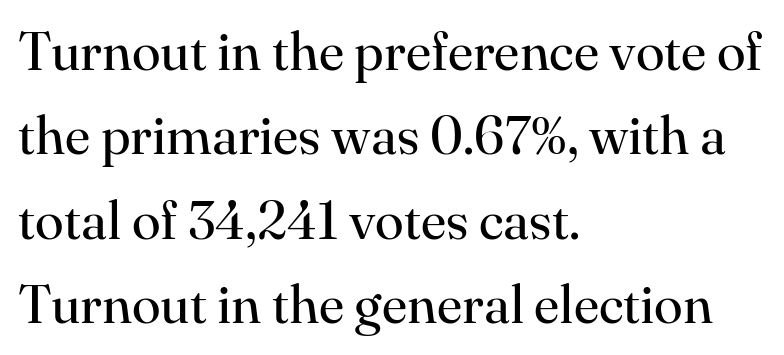
Q: Is the text bold? A: No.
Q: Is the text italic (slanted)? A: No, it is upright.
Q: Is the typeface a serif or a sans-serif typeface? A: Serif.
Q: Is the text underlined? A: No.
Q: How is the paragraph aligned? A: Left-aligned.
Q: Is the spacing between letters normal or unusually wide? A: Normal.
Q: Is the spacing between lines tight, normal or loose? A: Normal.
Q: Width (condensed, normal, or wide)? A: Normal.
Q: Stroke contrast? A: High.
Q: x-height? A: Small.
Q: Monospaced? A: No.
